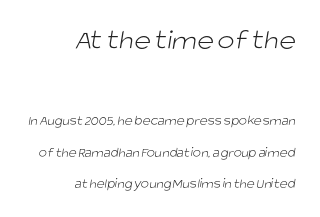
The image shows 29 px light sans-serif type; set right-aligned, loose line spacing (2.25x), normal letter spacing, not underlined; the first (top) block is 2.07x larger; low stroke contrast and a large x-height.
